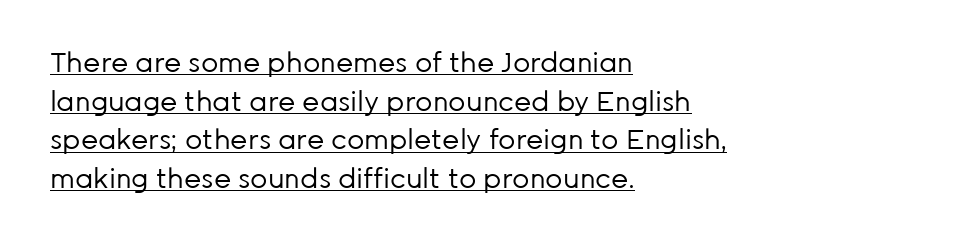
Letters have the restrained weight of plain body copy at most. What stands out about the letter spacing? Nothing — it is the standard amount. This block has exactly the height ordinary leading produces. Alignment: flush left.
